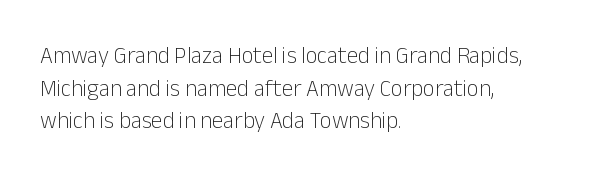
Q: Is the text bold? A: No.
Q: Is the text italic (slanted)? A: No, it is upright.
Q: Is the text underlined? A: No.
Q: How is the paragraph aligned? A: Left-aligned.
Q: Is the spacing between letters normal or unusually wide? A: Normal.
Q: Is the spacing between lines tight, normal or loose? A: Normal.
